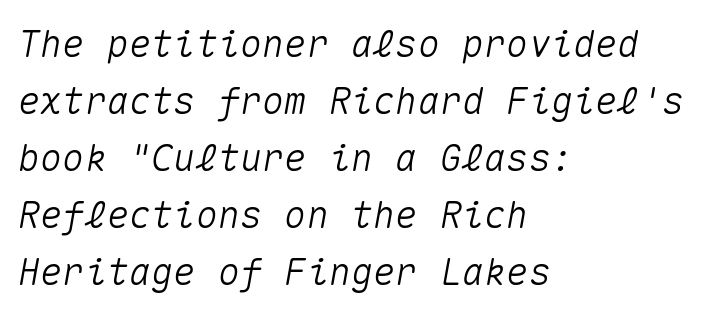
The image shows 37 px text type, italic (leaning right), monospaced; set left-aligned, normal line spacing (1.54x), normal letter spacing, not underlined; medium stroke contrast and a medium x-height.
